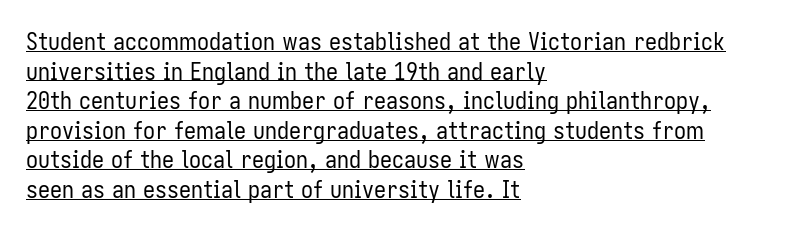
The rag falls on the right side of this text block. The face used here appears with an underline applied. The typesetting does not lean heavy: it is not bold. The letters stand straight up with perfectly vertical stems. Tracking here is standard; glyphs follow each other at the usual distance.
